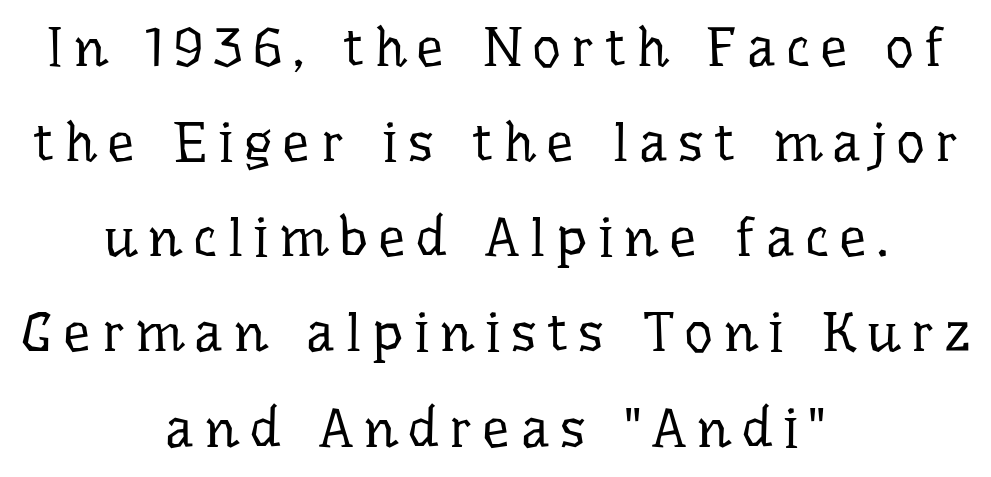
The image shows 55 px regular-weight serif type, upright; set centered, line spacing 1.73x, not underlined; low stroke contrast and a medium x-height.
